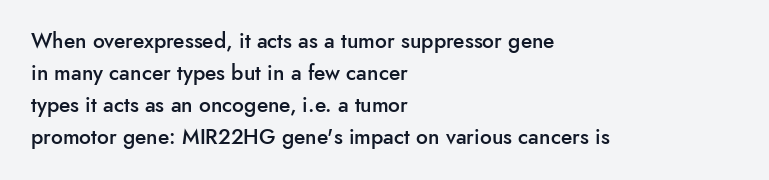
The image shows 21 px text type, upright; set left-aligned, normal line spacing (1.52x), normal letter spacing, not underlined.
